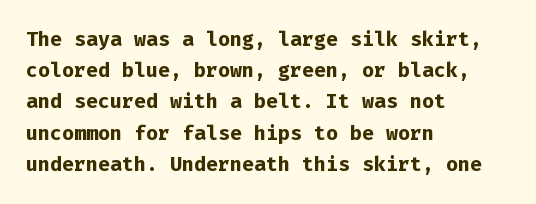
The image shows 20 px bold type, upright; set left-aligned, normal line spacing (1.56x), normal letter spacing, not underlined.
